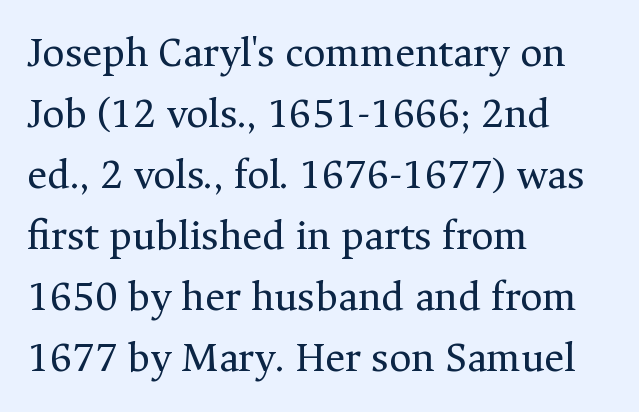
The image shows 43 px regular-weight serif type, upright; set left-aligned, normal line spacing (1.42x), normal letter spacing, not underlined; medium stroke contrast and a medium x-height.
